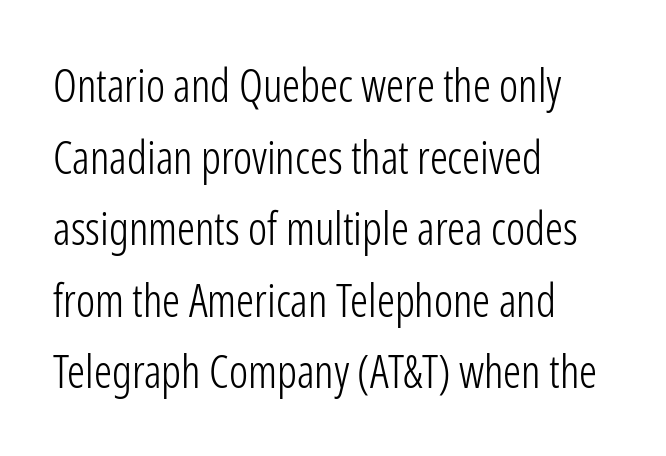
Q: Is the text bold? A: No.
Q: Is the text italic (slanted)? A: No, it is upright.
Q: Is the typeface a serif or a sans-serif typeface? A: Sans-serif.
Q: Is the text underlined? A: No.
Q: How is the paragraph aligned? A: Left-aligned.
Q: Is the spacing between letters normal or unusually wide? A: Normal.
Q: Is the spacing between lines tight, normal or loose? A: Normal.
Q: Width (condensed, normal, or wide)? A: Condensed.
Q: Stroke contrast? A: Low.
Q: x-height? A: Medium.
Q: Monospaced? A: No.
